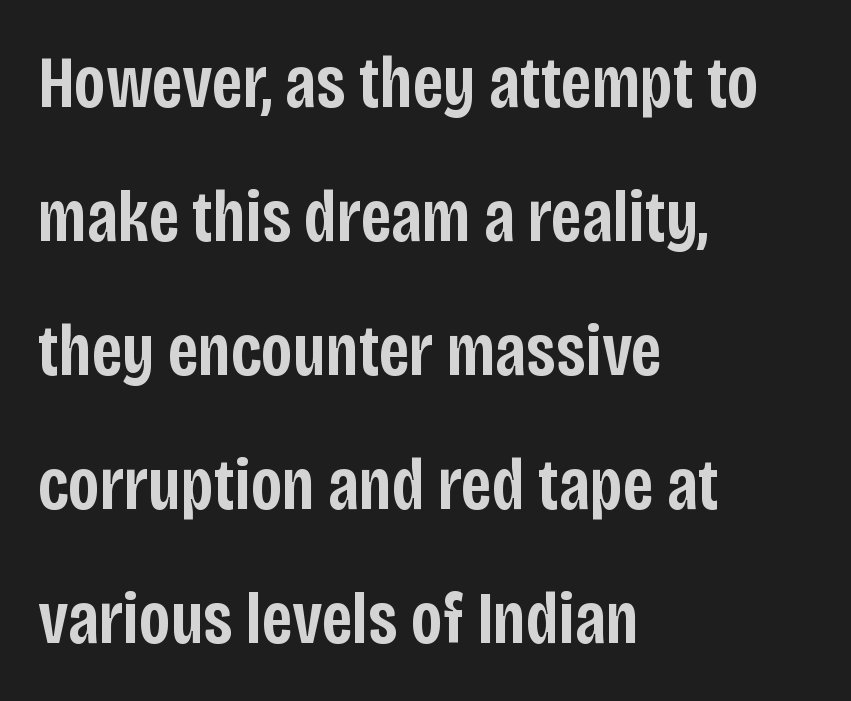
Q: Is the text bold? A: Semi-bold.
Q: Is the text italic (slanted)? A: No, it is upright.
Q: Is the typeface a serif or a sans-serif typeface? A: Sans-serif.
Q: Is the text underlined? A: No.
Q: How is the paragraph aligned? A: Left-aligned.
Q: Is the spacing between letters normal or unusually wide? A: Normal.
Q: Width (condensed, normal, or wide)? A: Condensed.
Q: Stroke contrast? A: Low.
Q: x-height? A: Large.
Q: Monospaced? A: No.
